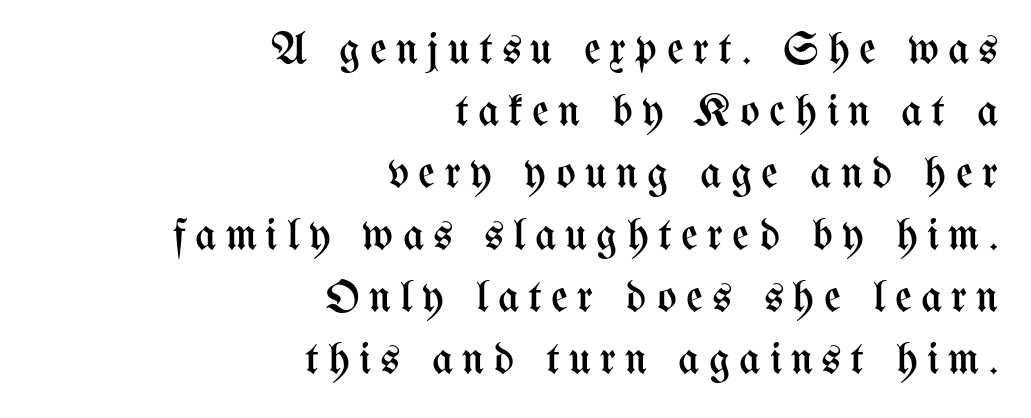
Q: Is the text bold? A: No.
Q: Is the text italic (slanted)? A: No, it is upright.
Q: Is the text underlined? A: No.
Q: How is the paragraph aligned? A: Right-aligned.
Q: Is the spacing between letters normal or unusually wide? A: Unusually wide.
Q: Is the spacing between lines tight, normal or loose? A: Normal.
Q: Width (condensed, normal, or wide)? A: Condensed.
Q: Stroke contrast? A: Medium.
Q: x-height? A: Medium.
Q: Monospaced? A: No.
